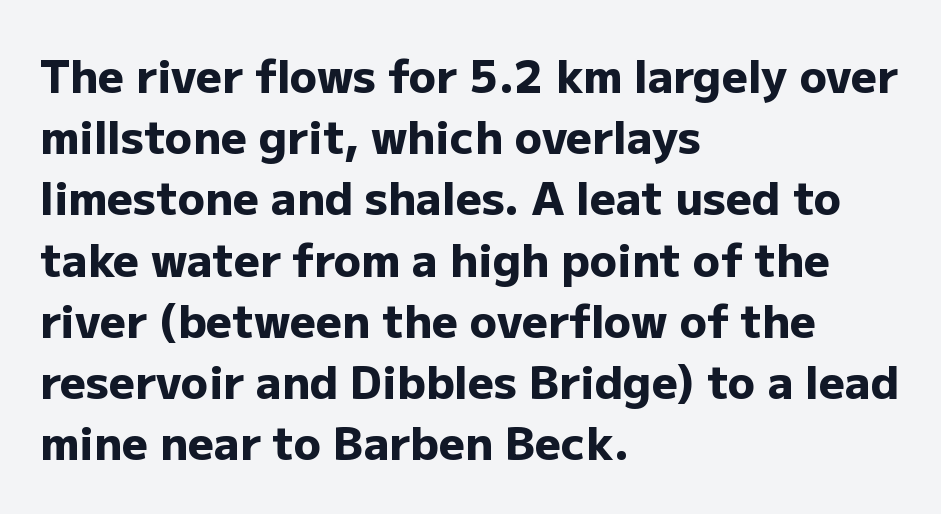
What stands out about the letter spacing? Nothing — it is the standard amount. The gap between lines stays unmarked. This sample keeps an unexceptional amount of space between lines. Font category for this specimen: sans-serif. If you drew a line through each stem, it would be perfectly vertical.
